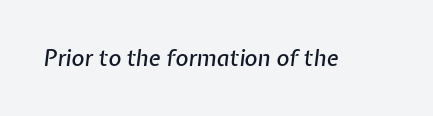
Q: Is the text italic (slanted)? A: Yes, it leans right by about 7 degrees.
Q: Is the text underlined? A: No.
Q: Is the spacing between letters normal or unusually wide? A: Normal.
